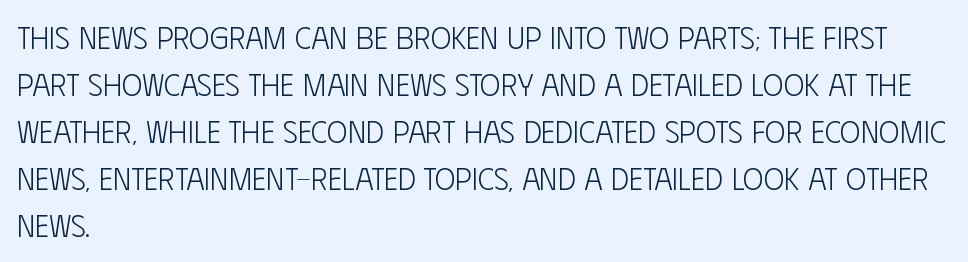
Look at the bottom of the vertical strokes: they stop flat, with no serifs. Descenders are the only things crossing below the line. You could not count columns in this text — the font is proportionally spaced. These lines were composed using upright roman letters. Compared with a centered layout, this one pins lines to the left instead.
